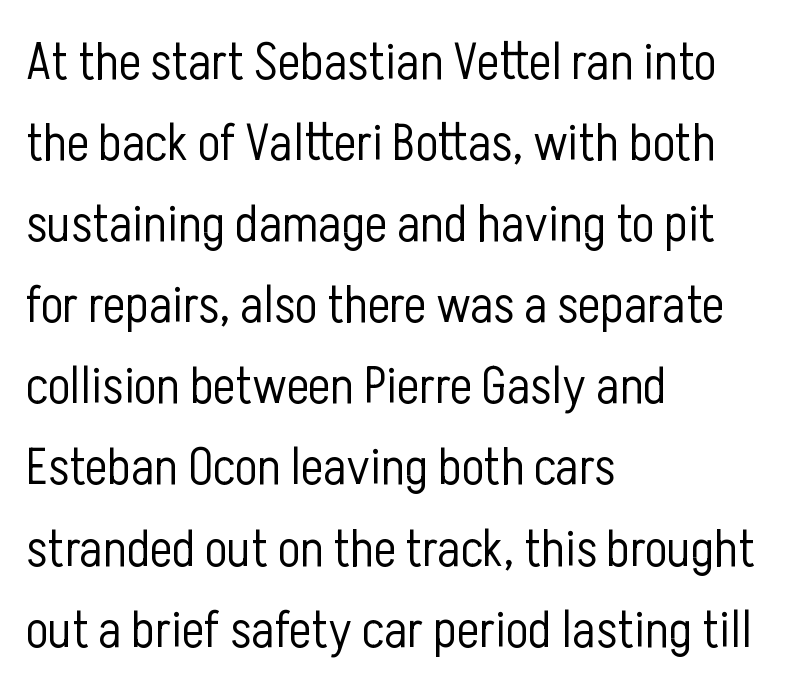
Q: Is the text bold? A: No.
Q: Is the text italic (slanted)? A: No, it is upright.
Q: Is the typeface a serif or a sans-serif typeface? A: Sans-serif.
Q: Is the text underlined? A: No.
Q: How is the paragraph aligned? A: Left-aligned.
Q: Is the spacing between letters normal or unusually wide? A: Normal.
Q: Is the spacing between lines tight, normal or loose? A: Normal.
Q: Width (condensed, normal, or wide)? A: Condensed.
Q: Stroke contrast? A: Low.
Q: x-height? A: Medium.
Q: Monospaced? A: No.
